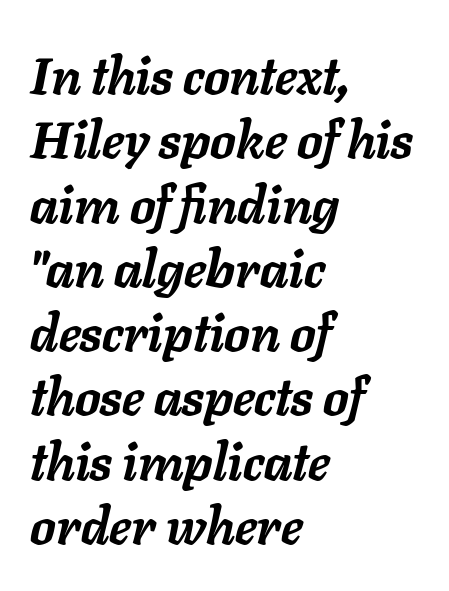
Q: Is the text bold? A: Yes.
Q: Is the text italic (slanted)? A: Yes, it leans right by about 11 degrees.
Q: Is the text underlined? A: No.
Q: How is the paragraph aligned? A: Left-aligned.
Q: Is the spacing between letters normal or unusually wide? A: Normal.
Q: Is the spacing between lines tight, normal or loose? A: Normal.
Q: Width (condensed, normal, or wide)? A: Normal.
Q: Stroke contrast? A: Low.
Q: x-height? A: Medium.
Q: Monospaced? A: No.
